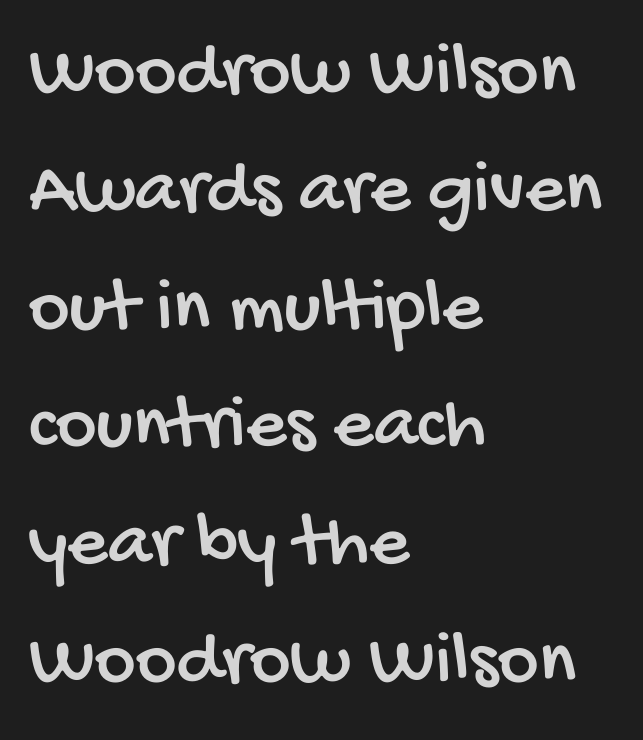
Q: Is the typeface a serif or a sans-serif typeface? A: Sans-serif.
Q: Is the text underlined? A: No.
Q: How is the paragraph aligned? A: Left-aligned.
Q: Is the spacing between letters normal or unusually wide? A: Normal.
Q: Is the spacing between lines tight, normal or loose? A: Normal.
Q: Width (condensed, normal, or wide)? A: Condensed.
Q: Stroke contrast? A: Low.
Q: x-height? A: Large.
Q: Monospaced? A: No.
